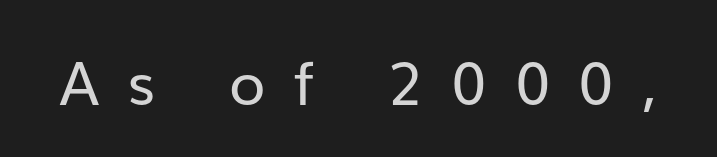
Designer's note — italics off, roman on. A sans-serif font was chosen for this passage. The cut favours lightness, reaching ordinary text weight at its darkest. The passage shown is typed in a proportional face where columns would drift. The tracking reads as deliberately expanded to a designer's eye. The foot of each line stays bare and open.
